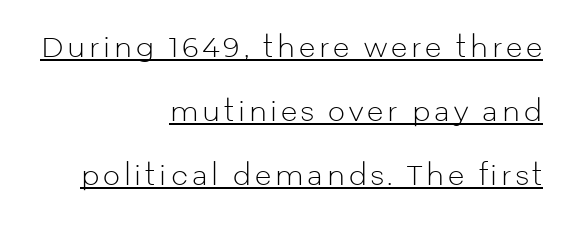
Q: Is the text bold? A: No.
Q: Is the text italic (slanted)? A: No, it is upright.
Q: Is the text underlined? A: Yes.
Q: How is the paragraph aligned? A: Right-aligned.
Q: Is the spacing between lines tight, normal or loose? A: Loose.
